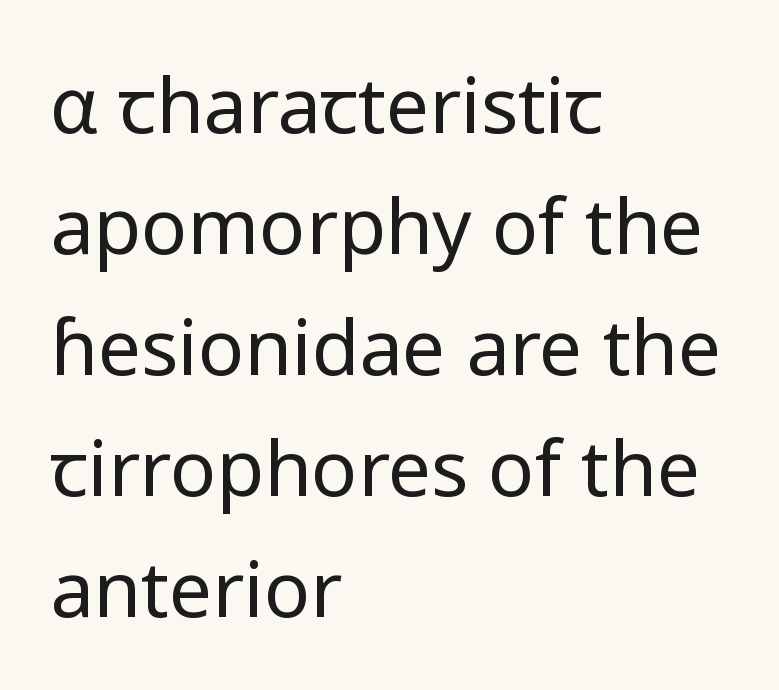
The typeface chosen for these lines omits serifs. Inter-character spacing is left at the font's built-in metrics. Check under the words: just untouched page. The typography opts for an upright posture over an oblique one. The rendering anchors every line to the left-hand side.
